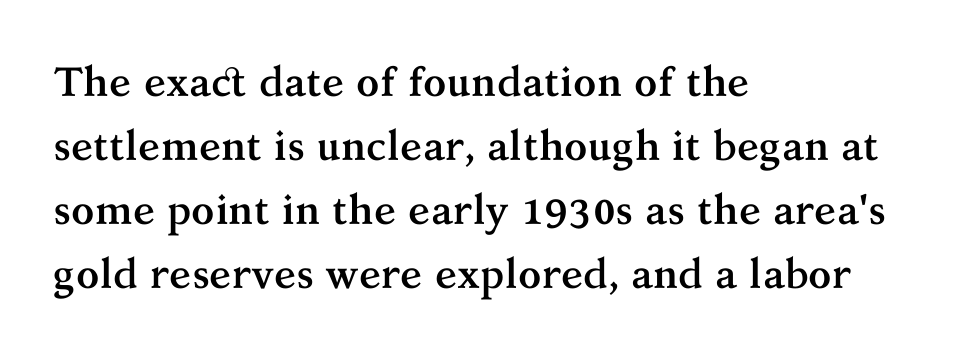
Q: Is the text bold? A: Yes.
Q: Is the text italic (slanted)? A: No, it is upright.
Q: Is the typeface a serif or a sans-serif typeface? A: Serif.
Q: Is the text underlined? A: No.
Q: How is the paragraph aligned? A: Left-aligned.
Q: Is the spacing between letters normal or unusually wide? A: Normal.
Q: Is the spacing between lines tight, normal or loose? A: Normal.
Q: Width (condensed, normal, or wide)? A: Normal.
Q: Stroke contrast? A: Medium.
Q: x-height? A: Medium.
Q: Monospaced? A: No.
